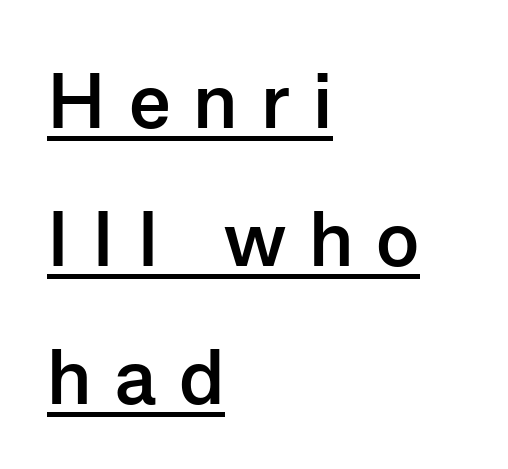
The image shows 79 px semibold sans-serif type, upright; set left-aligned, line spacing 1.75x, unusually wide letter spacing (+0.29 em), underlined; low stroke contrast and a medium x-height.
